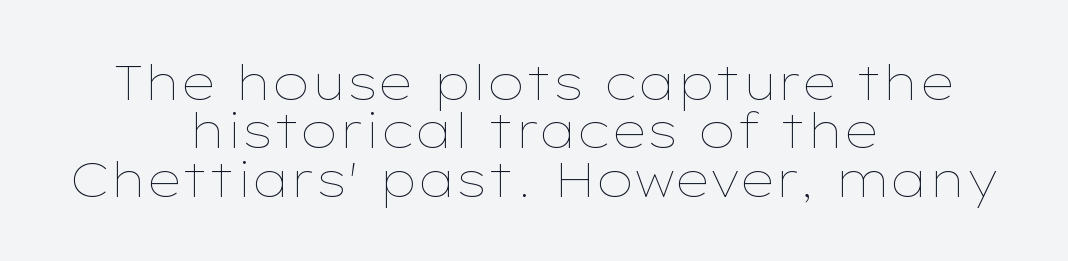
The image shows 48 px thin, wide type, upright; set centered, tight line spacing (1.01x), normal letter spacing, not underlined; low stroke contrast and a medium x-height.
